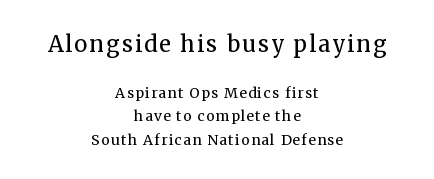
{"italic": "no", "bold": "no", "underline": "no", "align": "center", "line_spacing": "normal", "line_spacing_ratio": 1.66, "larger_block": "first", "size_ratio": 1.57, "glyph_px": 22}
